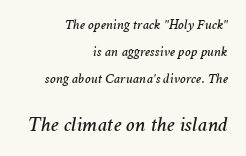
The image shows 21 px text type, italic (leaning right); set right-aligned, loose line spacing (1.92x), normal letter spacing, not underlined; the second (bottom) block is 1.5x larger.
